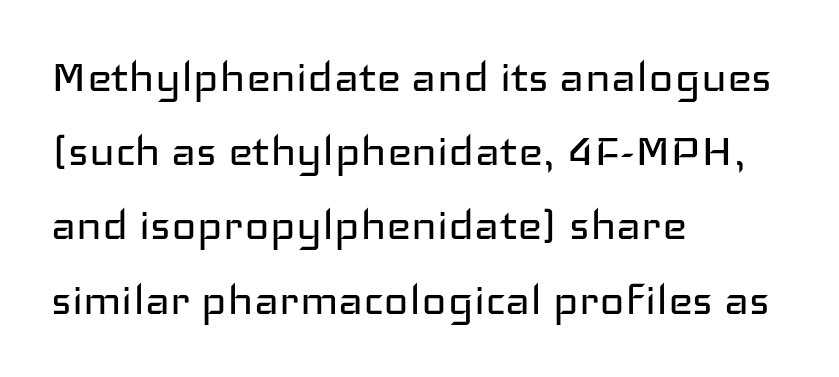
The lines are quadded left. How are the letters spaced? Ordinarily, with no added tracking. The font family rendered here belongs to the sans-serif group. Spacing verdict: proportional, widths tailored to each character. The type sits square on the baseline with zero lean. The lines sit at an ordinary, default distance from one another.
